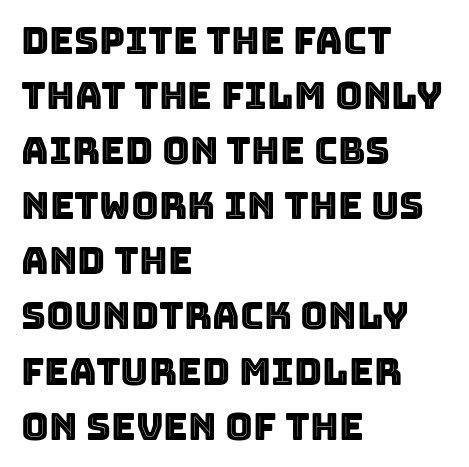
Q: Is the text italic (slanted)? A: No, it is upright.
Q: Is the text underlined? A: No.
Q: How is the paragraph aligned? A: Left-aligned.
Q: Is the spacing between letters normal or unusually wide? A: Normal.
Q: Is the spacing between lines tight, normal or loose? A: Normal.
Q: Width (condensed, normal, or wide)? A: Normal.
Q: x-height? A: Large.
Q: Monospaced? A: No.
